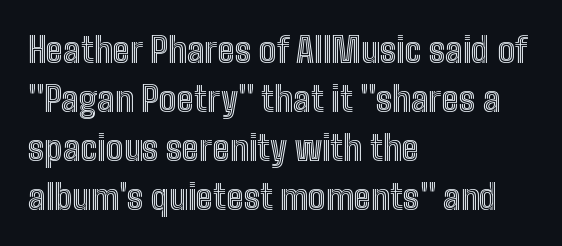
Q: Is the text italic (slanted)? A: No, it is upright.
Q: Is the text underlined? A: No.
Q: How is the paragraph aligned? A: Left-aligned.
Q: Is the spacing between letters normal or unusually wide? A: Normal.
Q: Is the spacing between lines tight, normal or loose? A: Normal.
Q: Width (condensed, normal, or wide)? A: Condensed.
Q: x-height? A: Medium.
Q: Monospaced? A: No.
